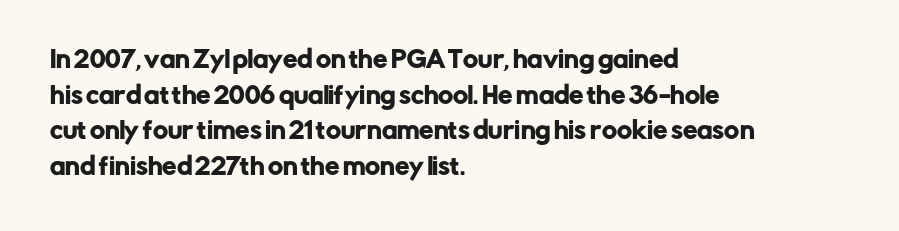
Q: Is the text italic (slanted)? A: No, it is upright.
Q: Is the text underlined? A: No.
Q: How is the paragraph aligned? A: Left-aligned.
Q: Is the spacing between letters normal or unusually wide? A: Normal.
Q: Is the spacing between lines tight, normal or loose? A: Normal.
